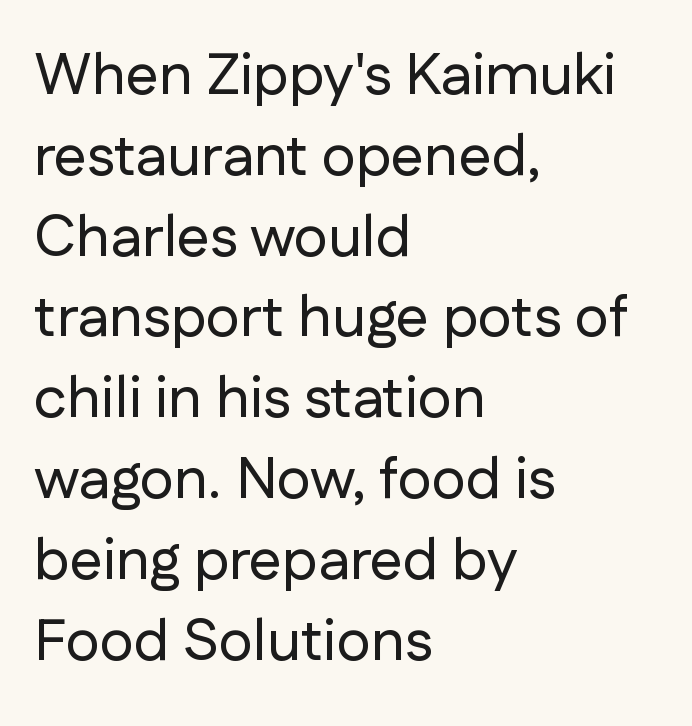
{"serif": "no", "italic": "no", "width": "normal", "stroke_contrast": "low", "x_height": "medium", "monospaced": "no", "underline": "no", "align": "left", "line_spacing": "normal", "line_spacing_ratio": 1.37, "letter_spacing": "normal", "letter_spacing_em": 0.0, "glyph_px": 59}
